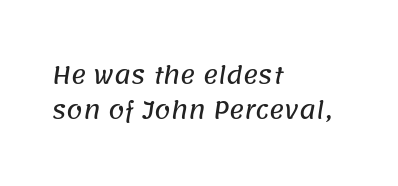
The image shows 23 px text type; set left-aligned, normal line spacing (1.52x), normal letter spacing, not underlined.
